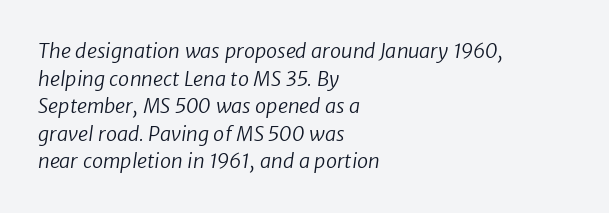
Q: Is the text bold? A: No.
Q: Is the text underlined? A: No.
Q: How is the paragraph aligned? A: Left-aligned.
Q: Is the spacing between letters normal or unusually wide? A: Normal.
Q: Is the spacing between lines tight, normal or loose? A: Normal.
